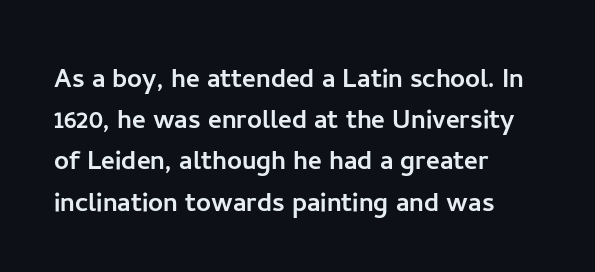
Q: Is the text italic (slanted)? A: No, it is upright.
Q: Is the typeface a serif or a sans-serif typeface? A: Sans-serif.
Q: Is the text underlined? A: No.
Q: How is the paragraph aligned? A: Left-aligned.
Q: Is the spacing between letters normal or unusually wide? A: Normal.
Q: Is the spacing between lines tight, normal or loose? A: Normal.
Q: Width (condensed, normal, or wide)? A: Normal.
Q: Stroke contrast? A: Low.
Q: x-height? A: Medium.
Q: Monospaced? A: No.
